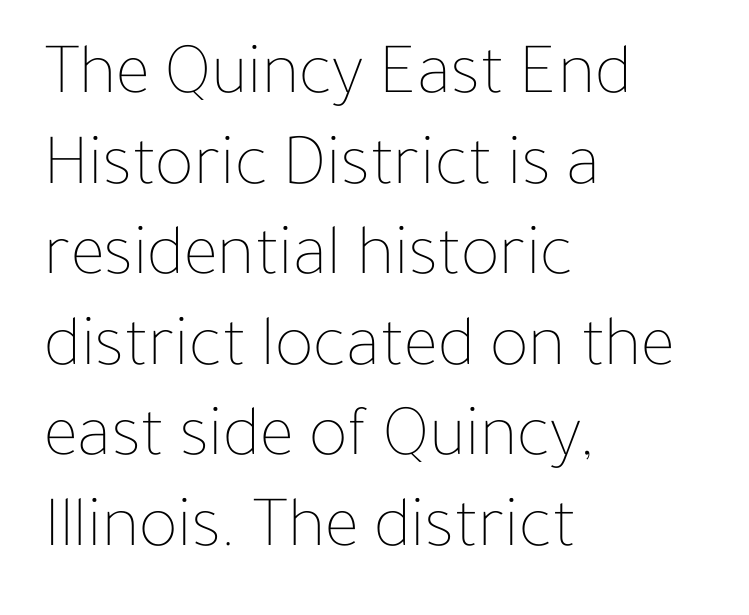
Typeset ragged right — the left edge is the straight one. Compared with a typical body face, this is equally light or lighter still. The area under the type is left untouched. Looks like regular typesetting: each glyph gets only the width it needs. The letters sit at their default tracking, neither squeezed nor spread. The font's upright variant was chosen for this text.
